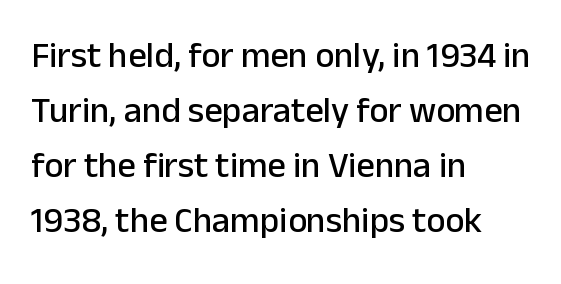
{"serif": "no", "italic": "no", "width": "normal", "stroke_contrast": "low", "x_height": "medium", "monospaced": "no", "underline": "no", "align": "left", "line_spacing": "normal", "line_spacing_ratio": 1.53, "letter_spacing": "normal", "letter_spacing_em": 0.0, "glyph_px": 36}
